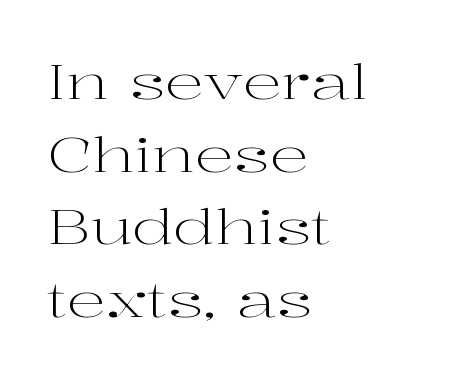
{"serif": "yes", "italic": "no", "bold": "no", "weight": "light", "width": "wide", "stroke_contrast": "high", "x_height": "medium", "monospaced": "no", "underline": "no", "align": "left", "line_spacing": "normal", "line_spacing_ratio": 1.48, "letter_spacing": "normal", "letter_spacing_em": 0.0, "glyph_px": 49}
